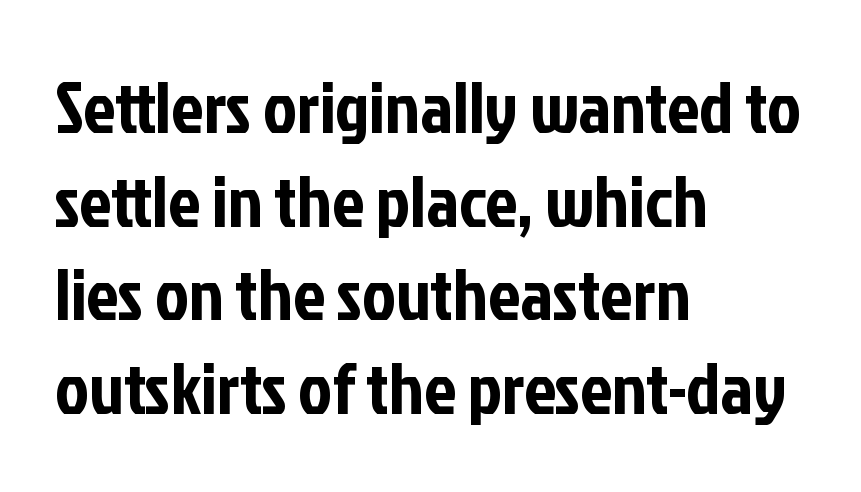
The image shows 72 px condensed sans-serif type, upright; set left-aligned, normal line spacing (1.3x), normal letter spacing, not underlined; low stroke contrast and a medium x-height.
